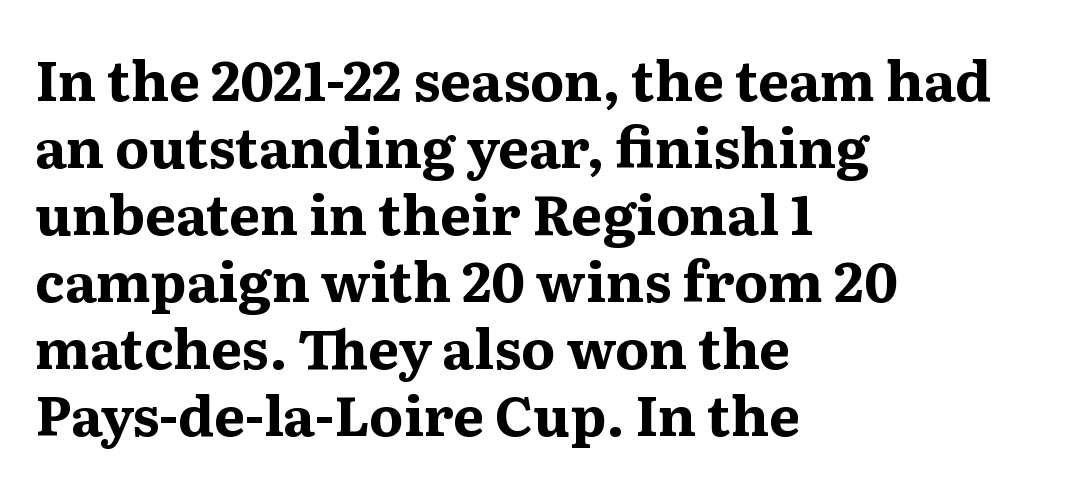
Q: Is the text bold? A: Yes.
Q: Is the text italic (slanted)? A: No, it is upright.
Q: Is the typeface a serif or a sans-serif typeface? A: Serif.
Q: Is the text underlined? A: No.
Q: How is the paragraph aligned? A: Left-aligned.
Q: Is the spacing between letters normal or unusually wide? A: Normal.
Q: Width (condensed, normal, or wide)? A: Normal.
Q: Stroke contrast? A: Medium.
Q: x-height? A: Medium.
Q: Monospaced? A: No.
